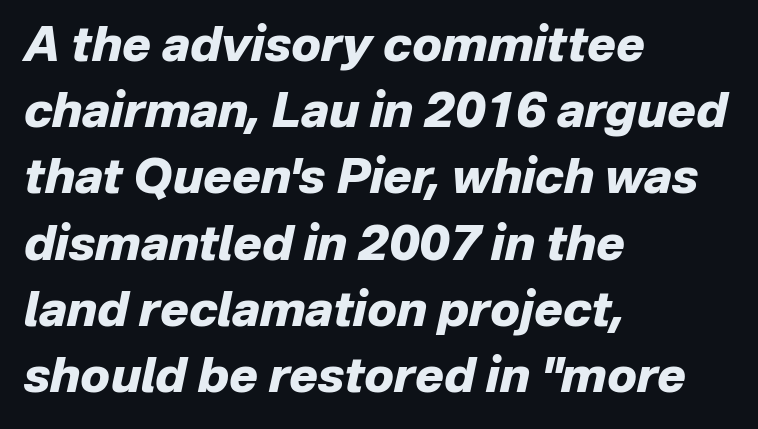
Q: Is the text bold? A: Yes.
Q: Is the text italic (slanted)? A: Yes, it leans right by about 12 degrees.
Q: Is the text underlined? A: No.
Q: How is the paragraph aligned? A: Left-aligned.
Q: Is the spacing between letters normal or unusually wide? A: Normal.
Q: Is the spacing between lines tight, normal or loose? A: Normal.
Q: Width (condensed, normal, or wide)? A: Normal.
Q: Stroke contrast? A: Low.
Q: x-height? A: Medium.
Q: Monospaced? A: No.
